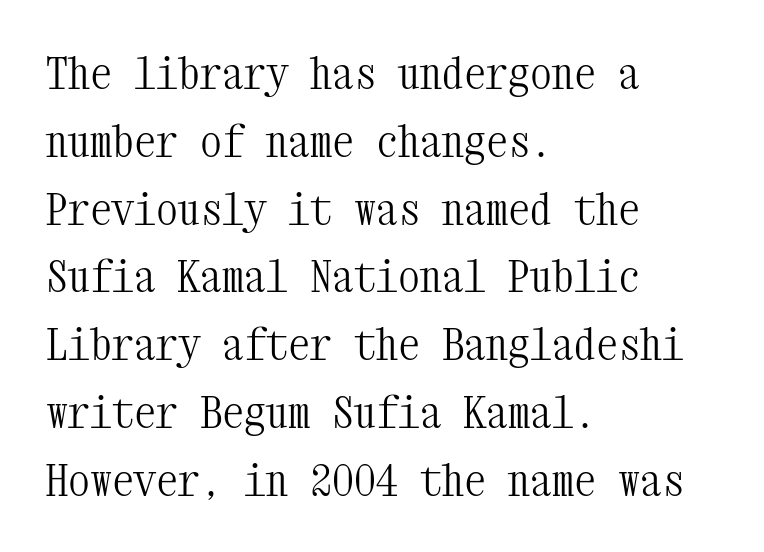
The image shows 44 px light, condensed serif type, upright, monospaced; set left-aligned, normal line spacing (1.54x), normal letter spacing, not underlined; medium stroke contrast and a medium x-height.
